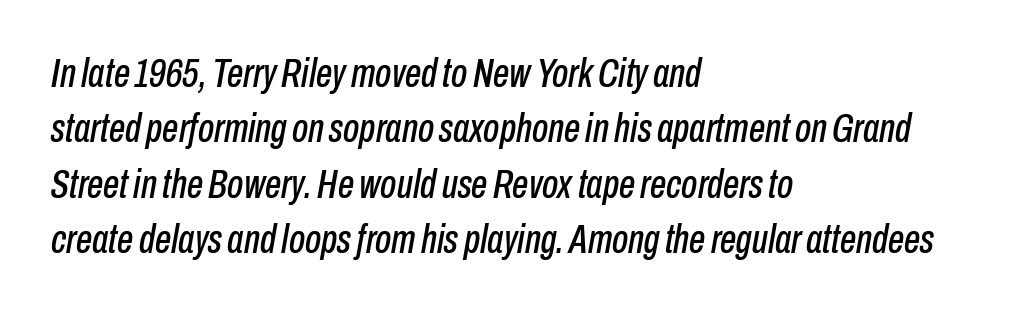
{"italic": "yes", "lean": "right", "slant_degrees": 10, "width": "condensed", "stroke_contrast": "low", "x_height": "medium", "monospaced": "no", "underline": "no", "align": "left", "line_spacing": "normal", "line_spacing_ratio": 1.35, "letter_spacing": "normal", "letter_spacing_em": 0.0, "glyph_px": 41}
